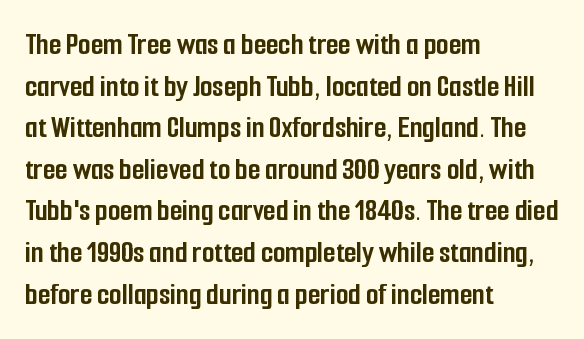
The image shows 32 px semibold, condensed sans-serif type, upright; set left-aligned, normal line spacing (1.3x), normal letter spacing, not underlined; low stroke contrast and a medium x-height.
